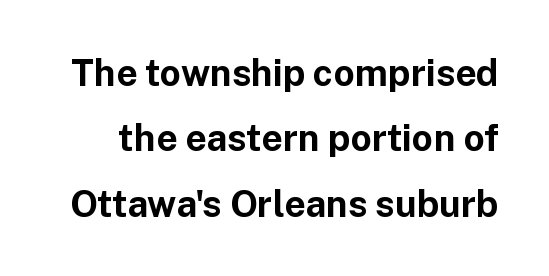
{"serif": "no", "italic": "no", "bold": "yes", "weight": "bold", "width": "normal", "stroke_contrast": "low", "x_height": "medium", "monospaced": "no", "underline": "no", "line_spacing_ratio": 1.77, "letter_spacing": "normal", "letter_spacing_em": 0.0, "glyph_px": 37}
